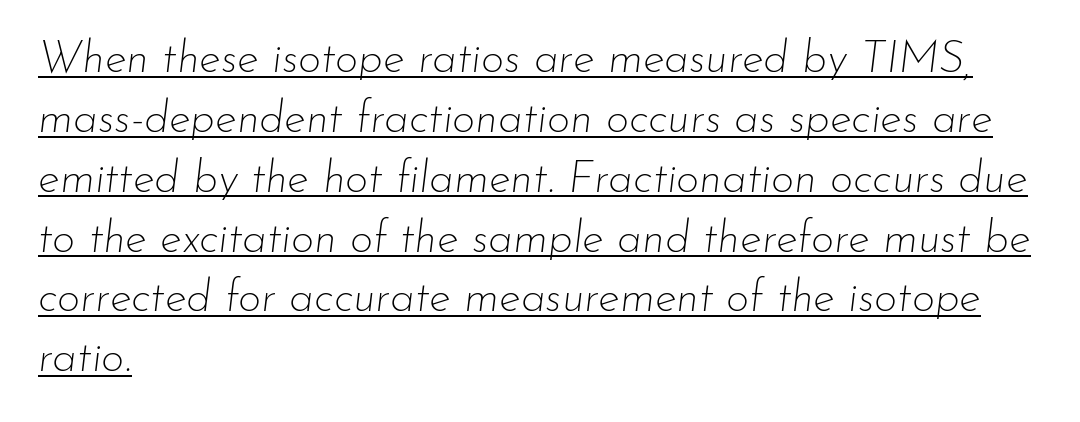
The image shows 45 px thin type, italic (leaning right); set left-aligned, normal line spacing (1.33x), normal letter spacing, underlined; low stroke contrast and a small x-height.
